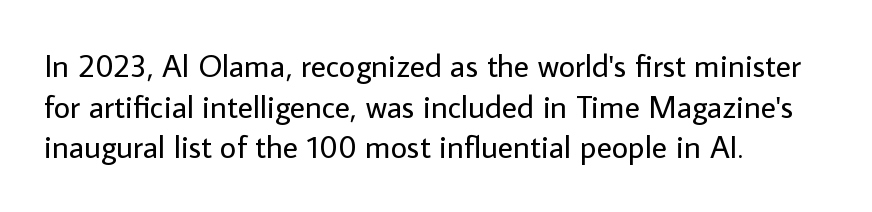
The image shows 32 px regular-weight sans-serif type, upright; set left-aligned, normal line spacing (1.27x), normal letter spacing, not underlined; low stroke contrast and a medium x-height.
